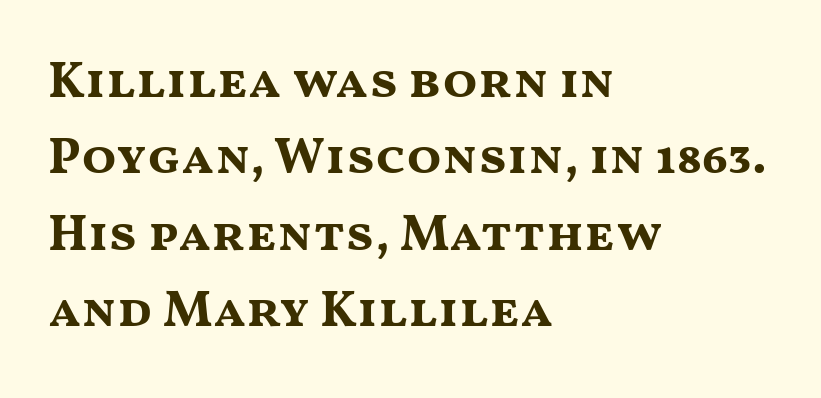
The image shows 51 px bold, wide sans-serif type, upright; set left-aligned, normal line spacing (1.5x), normal letter spacing, not underlined; medium stroke contrast and a medium x-height.
